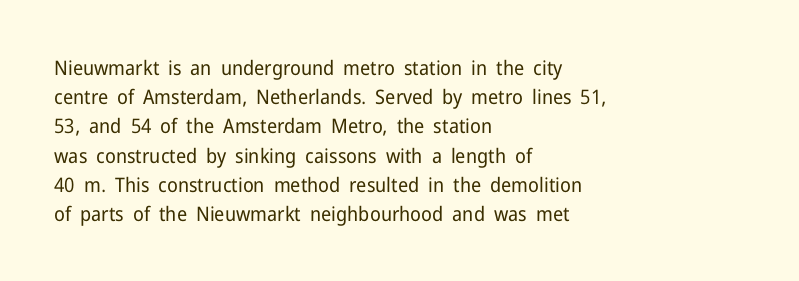
The image shows 20 px text type, upright; set left-aligned, normal line spacing (1.46x), normal letter spacing, not underlined.
